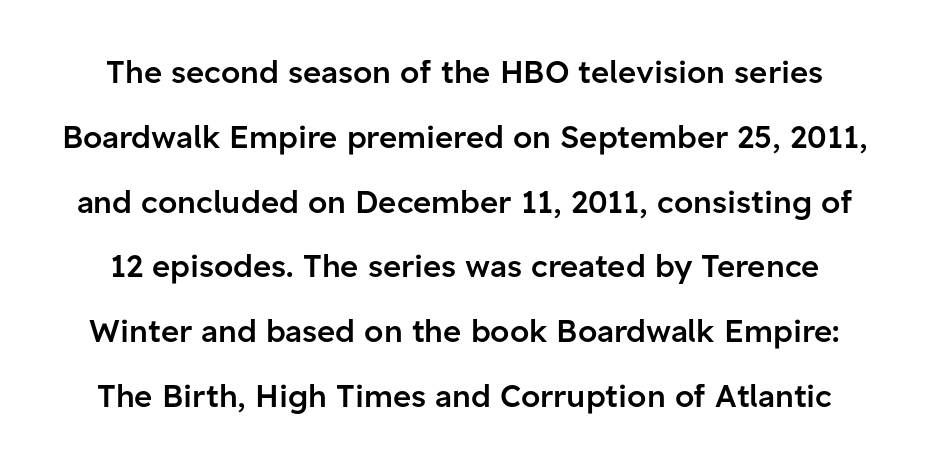
Spacing verdict: proportional, widths tailored to each character. The designer went with a sans here, leaving each stem footless. Weight check: semibold — heavier than regular, not quite bold. Look at the tracking — it's just the regular setting, nothing added. Tall strokes in this sample are plumb rather than angled. Decoration check: the copy has no underline.
